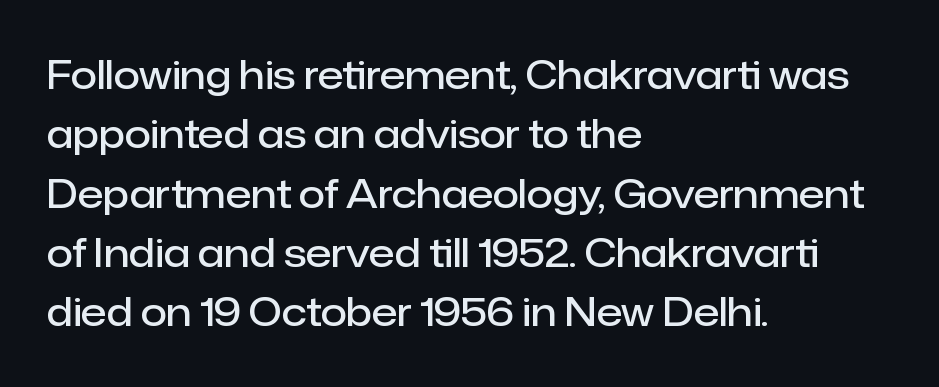
The image shows 38 px semibold sans-serif type, upright; set left-aligned, normal line spacing (1.56x), normal letter spacing, not underlined; low stroke contrast and a medium x-height.
